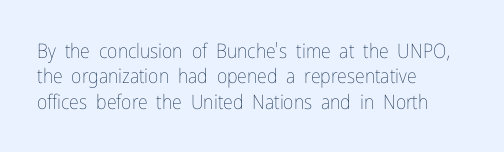
Q: Is the text bold? A: No.
Q: Is the text italic (slanted)? A: No, it is upright.
Q: Is the text underlined? A: No.
Q: How is the paragraph aligned? A: Left-aligned.
Q: Is the spacing between letters normal or unusually wide? A: Normal.
Q: Is the spacing between lines tight, normal or loose? A: Normal.
